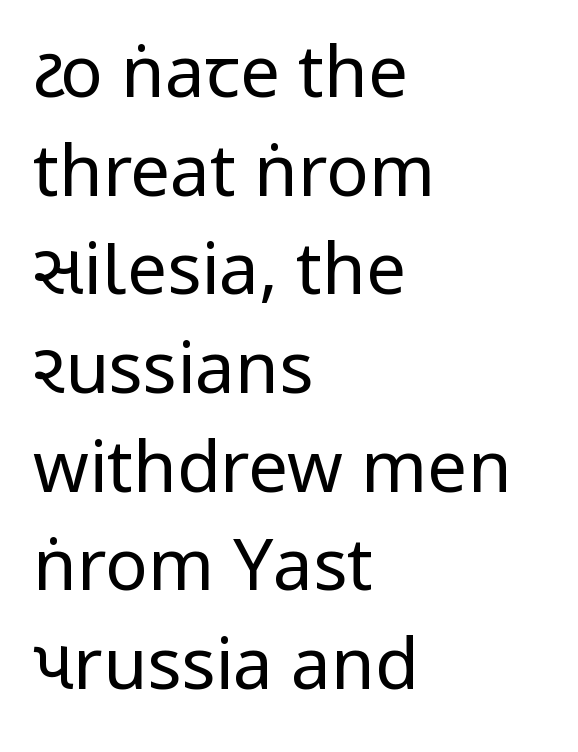
Q: Is the text bold? A: No.
Q: Is the text italic (slanted)? A: No, it is upright.
Q: Is the typeface a serif or a sans-serif typeface? A: Sans-serif.
Q: Is the text underlined? A: No.
Q: How is the paragraph aligned? A: Left-aligned.
Q: Is the spacing between letters normal or unusually wide? A: Normal.
Q: Is the spacing between lines tight, normal or loose? A: Normal.
Q: Width (condensed, normal, or wide)? A: Condensed.
Q: Stroke contrast? A: Low.
Q: x-height? A: Large.
Q: Monospaced? A: No.
